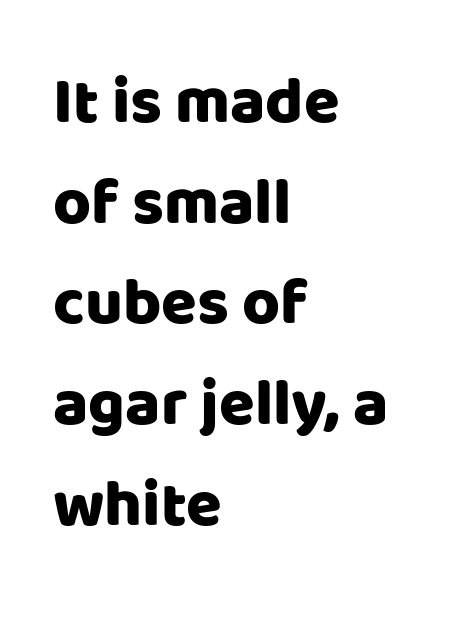
{"serif": "no", "italic": "no", "width": "normal", "stroke_contrast": "low", "x_height": "large", "monospaced": "no", "underline": "no", "align": "left", "line_spacing": "normal", "line_spacing_ratio": 1.55, "letter_spacing": "normal", "letter_spacing_em": 0.0, "glyph_px": 65}
